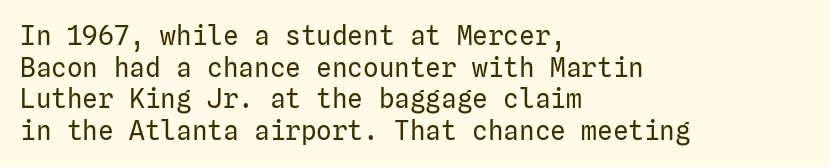
Q: Is the text bold? A: No.
Q: Is the text italic (slanted)? A: No, it is upright.
Q: Is the text underlined? A: No.
Q: How is the paragraph aligned? A: Left-aligned.
Q: Is the spacing between letters normal or unusually wide? A: Normal.
